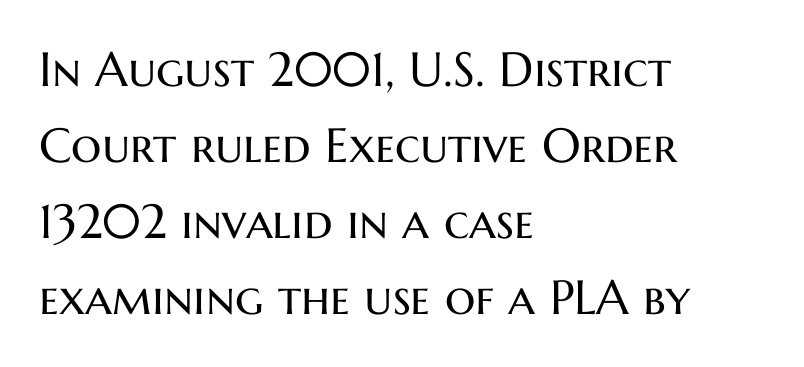
Q: Is the text bold? A: No.
Q: Is the text italic (slanted)? A: No, it is upright.
Q: Is the typeface a serif or a sans-serif typeface? A: Sans-serif.
Q: Is the text underlined? A: No.
Q: How is the paragraph aligned? A: Left-aligned.
Q: Is the spacing between letters normal or unusually wide? A: Normal.
Q: Is the spacing between lines tight, normal or loose? A: Normal.
Q: Width (condensed, normal, or wide)? A: Normal.
Q: Stroke contrast? A: Medium.
Q: x-height? A: Medium.
Q: Monospaced? A: No.
